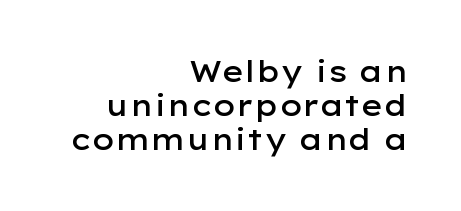
Q: Is the text bold? A: Semi-bold.
Q: Is the text italic (slanted)? A: No, it is upright.
Q: Is the typeface a serif or a sans-serif typeface? A: Sans-serif.
Q: Is the text underlined? A: No.
Q: How is the paragraph aligned? A: Right-aligned.
Q: Is the spacing between letters normal or unusually wide? A: Normal.
Q: Width (condensed, normal, or wide)? A: Wide.
Q: Stroke contrast? A: Low.
Q: x-height? A: Medium.
Q: Monospaced? A: No.
